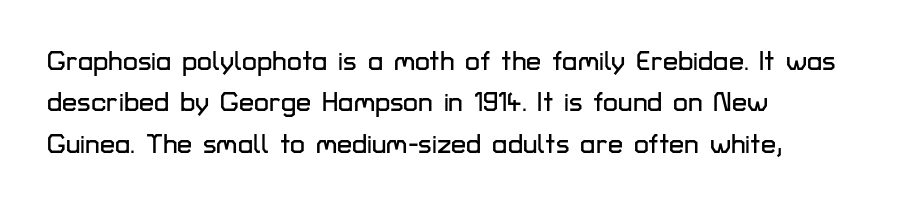
{"italic": "no", "underline": "no", "align": "left", "line_spacing": "normal", "line_spacing_ratio": 1.53, "letter_spacing": "normal", "letter_spacing_em": 0.0, "glyph_px": 27}
